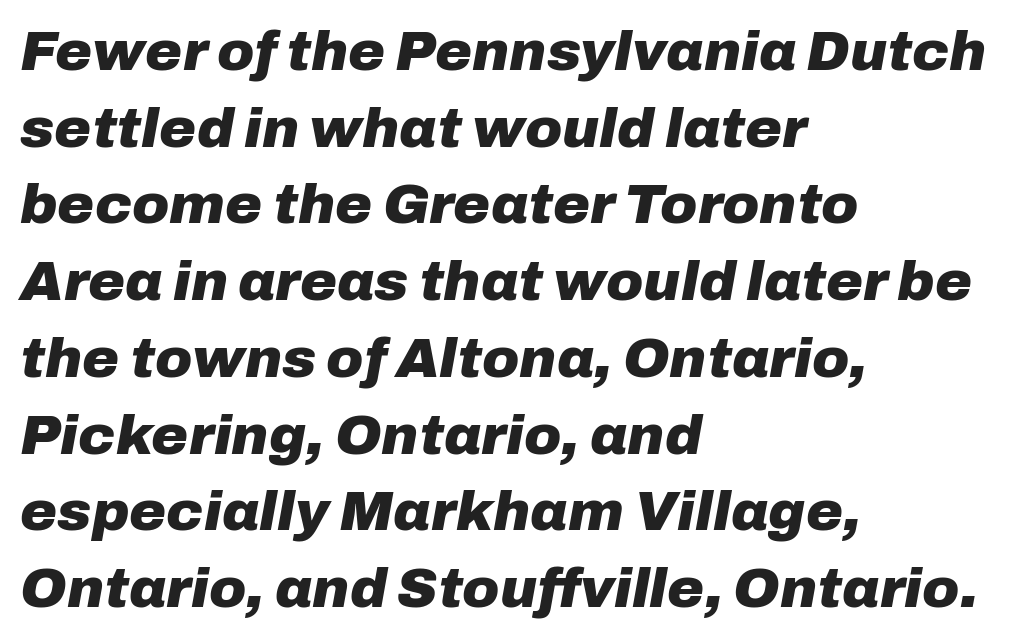
Q: Is the text bold? A: Yes.
Q: Is the text italic (slanted)? A: Yes, it leans right by about 10 degrees.
Q: Is the text underlined? A: No.
Q: How is the paragraph aligned? A: Left-aligned.
Q: Is the spacing between letters normal or unusually wide? A: Normal.
Q: Is the spacing between lines tight, normal or loose? A: Normal.
Q: Width (condensed, normal, or wide)? A: Normal.
Q: Stroke contrast? A: Low.
Q: x-height? A: Medium.
Q: Monospaced? A: No.
